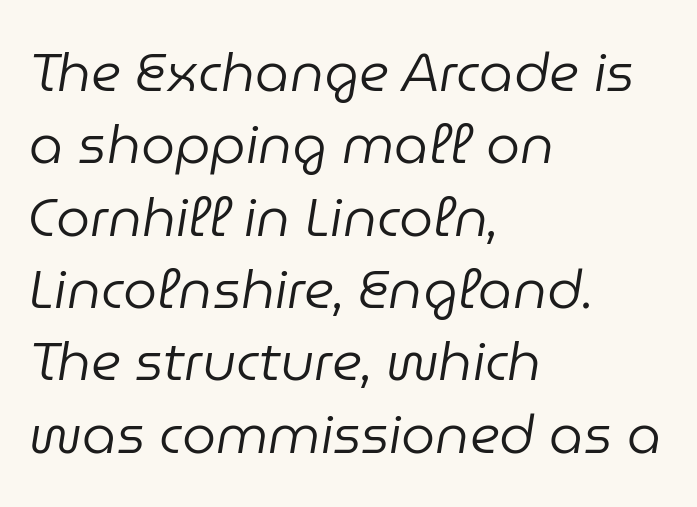
The image shows 54 px regular-weight type, italic (leaning right); set left-aligned, normal line spacing (1.34x), normal letter spacing, not underlined; low stroke contrast and a medium x-height.
